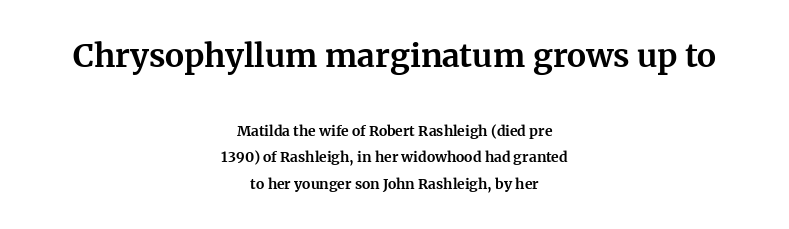
Q: Is the text bold? A: Yes.
Q: Is the text italic (slanted)? A: No, it is upright.
Q: Is the typeface a serif or a sans-serif typeface? A: Serif.
Q: Is the text underlined? A: No.
Q: How is the paragraph aligned? A: Centered.
Q: Is the spacing between letters normal or unusually wide? A: Normal.
Q: Is the spacing between lines tight, normal or loose? A: Loose.
Q: Which block of text is set in a larger size, the first (top) or the second (bottom)? A: The first (top) one.
Q: Width (condensed, normal, or wide)? A: Normal.
Q: Stroke contrast? A: Medium.
Q: x-height? A: Medium.
Q: Monospaced? A: No.
